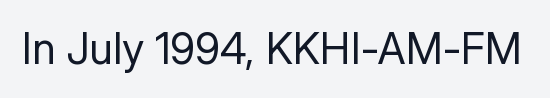
The glyphs in this specimen are sans serif. This is roman type, the default non-slanted kind. Stems and bowls with no extra thickness — not bold. Honestly, the letter spacing is just normal — you wouldn't notice it. The face used here is proportionally spaced, like ordinary book or web type.
